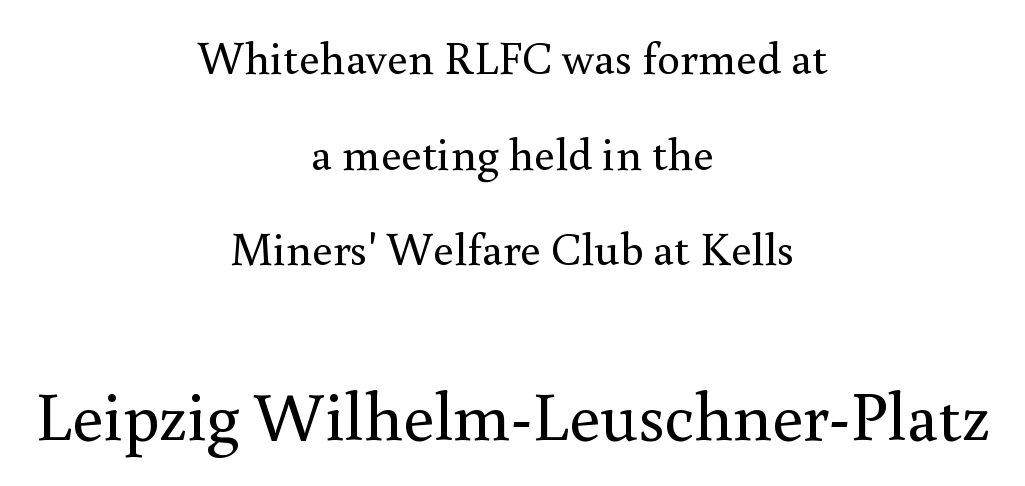
Q: Is the text bold? A: No.
Q: Is the text italic (slanted)? A: No, it is upright.
Q: Is the typeface a serif or a sans-serif typeface? A: Serif.
Q: Is the text underlined? A: No.
Q: How is the paragraph aligned? A: Centered.
Q: Is the spacing between letters normal or unusually wide? A: Normal.
Q: Is the spacing between lines tight, normal or loose? A: Loose.
Q: Which block of text is set in a larger size, the first (top) or the second (bottom)? A: The second (bottom) one.
Q: Width (condensed, normal, or wide)? A: Normal.
Q: x-height? A: Small.
Q: Monospaced? A: No.
